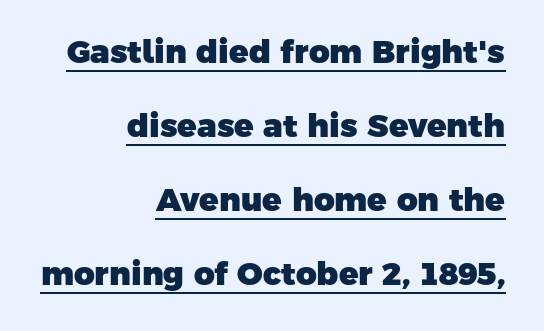
The image shows 32 px heavy sans-serif type; set right-aligned, loose line spacing (2.31x), normal letter spacing, underlined; low stroke contrast and a medium x-height.
